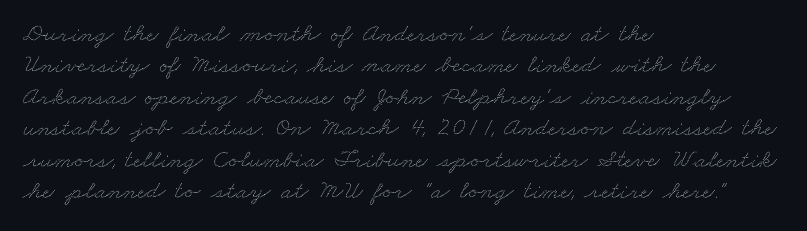
{"underline": "no", "align": "left", "line_spacing_ratio": 1.21, "letter_spacing": "normal", "letter_spacing_em": 0.0, "glyph_px": 26}
